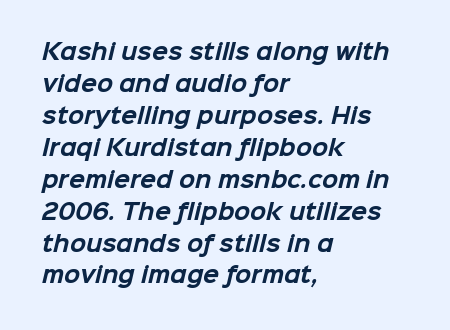
{"bold": "yes", "underline": "no", "align": "left", "line_spacing": "normal", "line_spacing_ratio": 1.52, "letter_spacing": "normal", "letter_spacing_em": 0.0, "glyph_px": 21}
